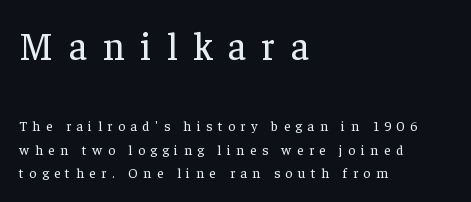
{"serif": "yes", "italic": "no", "bold": "no", "weight": "regular", "width": "normal", "stroke_contrast": "low", "x_height": "medium", "monospaced": "no", "underline": "no", "align": "left", "line_spacing": "normal", "line_spacing_ratio": 1.69, "letter_spacing": "wide", "letter_spacing_em": 0.39, "larger_block": "first", "size_ratio": 2.79, "glyph_px": 39}
